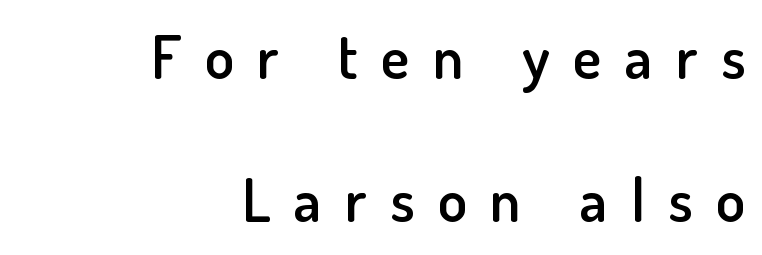
Honestly, there is no underline to notice here at all. This is the in-between weight designers call semibold or demi. A roman cut, with each character standing at attention. Each line ends at the same right margin while the left side varies.
